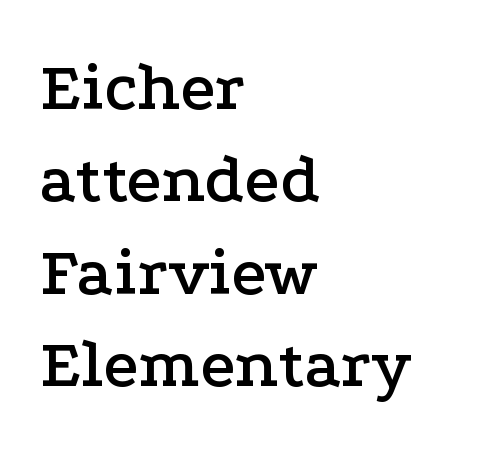
{"serif": "yes", "italic": "no", "width": "wide", "stroke_contrast": "low", "x_height": "medium", "monospaced": "no", "underline": "no", "align": "left", "line_spacing": "normal", "line_spacing_ratio": 1.34, "letter_spacing": "normal", "letter_spacing_em": 0.0, "glyph_px": 69}
